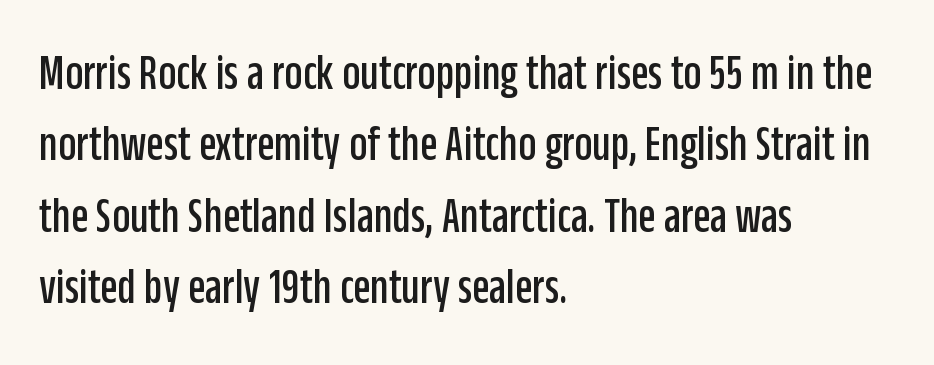
Q: Is the text italic (slanted)? A: No, it is upright.
Q: Is the typeface a serif or a sans-serif typeface? A: Sans-serif.
Q: Is the text underlined? A: No.
Q: How is the paragraph aligned? A: Left-aligned.
Q: Is the spacing between letters normal or unusually wide? A: Normal.
Q: Is the spacing between lines tight, normal or loose? A: Normal.
Q: Width (condensed, normal, or wide)? A: Condensed.
Q: Stroke contrast? A: Low.
Q: x-height? A: Large.
Q: Monospaced? A: No.
